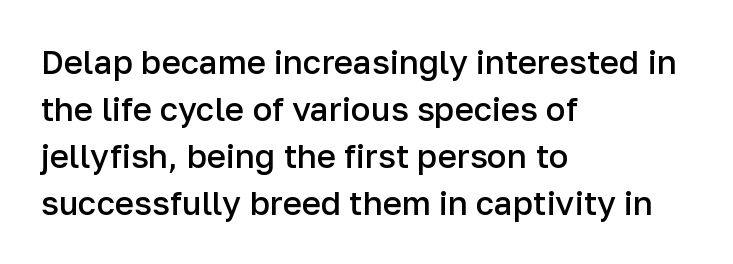
This rendering leaves character spacing at its baseline value. The lines are quadded left. Reading down the column, the eye jumps a familiar distance to each next line. Underlining? Definitely not there. Looks like regular typesetting: each glyph gets only the width it needs.
